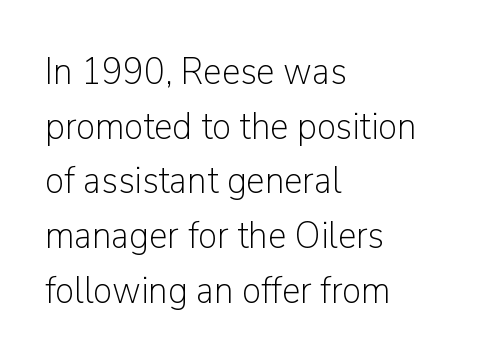
Q: Is the text bold? A: No.
Q: Is the text italic (slanted)? A: No, it is upright.
Q: Is the typeface a serif or a sans-serif typeface? A: Sans-serif.
Q: Is the text underlined? A: No.
Q: How is the paragraph aligned? A: Left-aligned.
Q: Is the spacing between letters normal or unusually wide? A: Normal.
Q: Is the spacing between lines tight, normal or loose? A: Normal.
Q: Width (condensed, normal, or wide)? A: Normal.
Q: Stroke contrast? A: Low.
Q: x-height? A: Medium.
Q: Monospaced? A: No.
